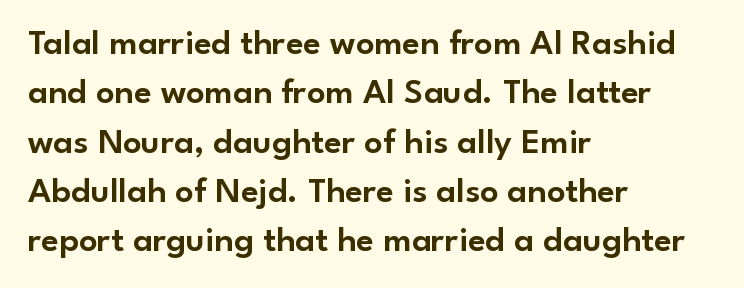
Q: Is the text italic (slanted)? A: No, it is upright.
Q: Is the typeface a serif or a sans-serif typeface? A: Sans-serif.
Q: Is the text underlined? A: No.
Q: How is the paragraph aligned? A: Left-aligned.
Q: Is the spacing between letters normal or unusually wide? A: Normal.
Q: Is the spacing between lines tight, normal or loose? A: Normal.
Q: Width (condensed, normal, or wide)? A: Normal.
Q: Stroke contrast? A: Low.
Q: x-height? A: Small.
Q: Monospaced? A: No.
